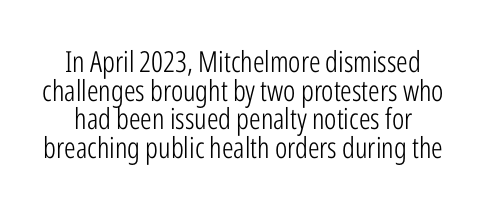
The image shows 29 px light, condensed sans-serif type, upright; set tight line spacing (0.99x), normal letter spacing, not underlined; low stroke contrast and a medium x-height.
